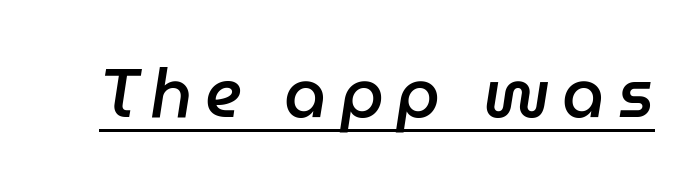
{"italic": "yes", "lean": "right", "slant_degrees": 9, "bold": "semi", "weight": "semibold", "width": "normal", "stroke_contrast": "low", "x_height": "medium", "monospaced": "no", "underline": "yes", "glyph_px": 68}
